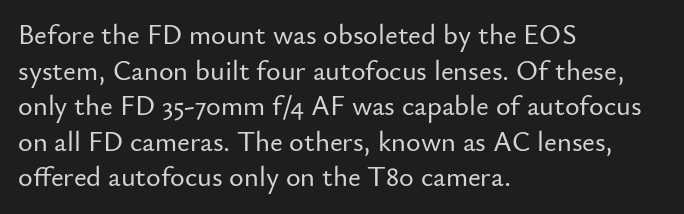
The image shows 28 px sans-serif type, upright; set left-aligned, normal line spacing (1.27x), normal letter spacing, not underlined; low stroke contrast and a small x-height.
